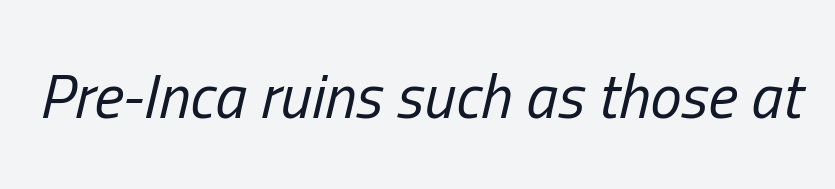
{"italic": "yes", "lean": "right", "slant_degrees": 13, "bold": "no", "weight": "regular", "width": "condensed", "stroke_contrast": "low", "x_height": "medium", "monospaced": "no", "underline": "no", "letter_spacing": "normal", "letter_spacing_em": 0.0, "glyph_px": 63}
